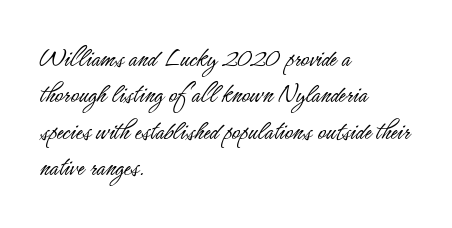
Q: Is the text bold? A: No.
Q: Is the text italic (slanted)? A: Yes.
Q: Is the typeface a serif or a sans-serif typeface? A: Sans-serif.
Q: Is the text underlined? A: No.
Q: How is the paragraph aligned? A: Left-aligned.
Q: Is the spacing between letters normal or unusually wide? A: Normal.
Q: Is the spacing between lines tight, normal or loose? A: Normal.
Q: Width (condensed, normal, or wide)? A: Condensed.
Q: Stroke contrast? A: Low.
Q: x-height? A: Small.
Q: Monospaced? A: No.
